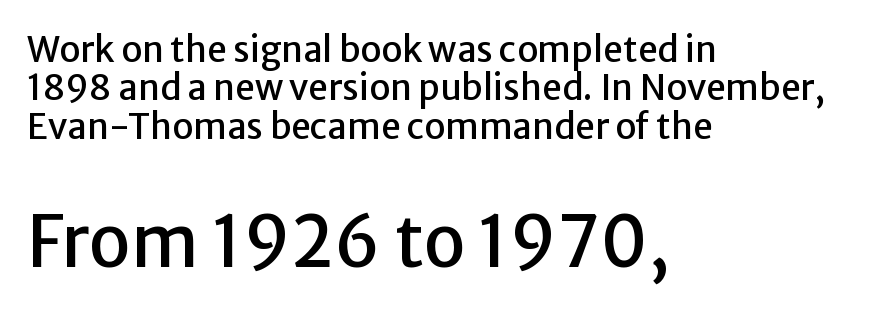
{"serif": "no", "italic": "no", "width": "normal", "stroke_contrast": "low", "x_height": "medium", "monospaced": "no", "underline": "no", "align": "left", "line_spacing": "tight", "line_spacing_ratio": 1.1, "letter_spacing": "normal", "letter_spacing_em": 0.0, "larger_block": "second", "size_ratio": 2.0, "glyph_px": 70}
